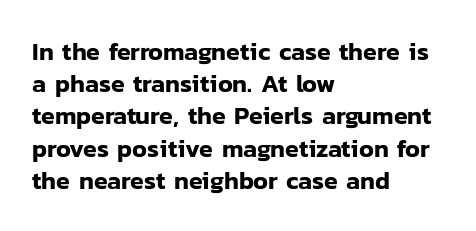
The image shows 25 px text type, upright; set left-aligned, normal line spacing (1.29x), normal letter spacing, not underlined.
